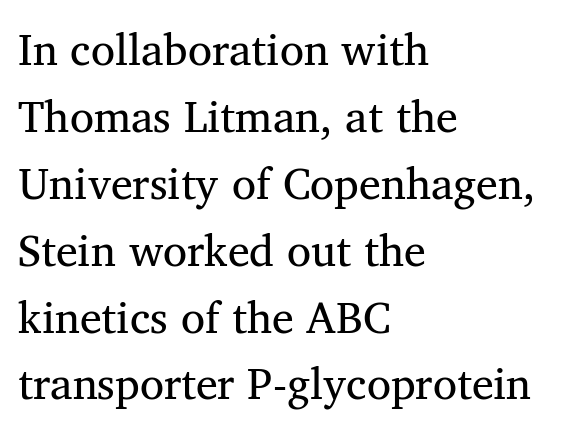
Q: Is the text bold? A: No.
Q: Is the typeface a serif or a sans-serif typeface? A: Serif.
Q: Is the text underlined? A: No.
Q: How is the paragraph aligned? A: Left-aligned.
Q: Is the spacing between letters normal or unusually wide? A: Normal.
Q: Is the spacing between lines tight, normal or loose? A: Normal.
Q: Width (condensed, normal, or wide)? A: Normal.
Q: Stroke contrast? A: Medium.
Q: x-height? A: Medium.
Q: Monospaced? A: No.
